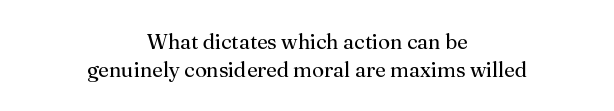
{"italic": "no", "bold": "no", "underline": "no", "align": "center", "line_spacing": "normal", "line_spacing_ratio": 1.31, "letter_spacing": "normal", "letter_spacing_em": 0.0, "glyph_px": 21}
